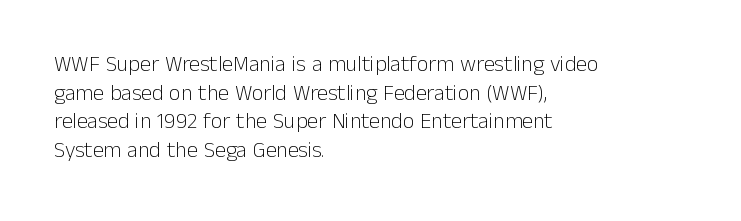
Q: Is the text bold? A: No.
Q: Is the text italic (slanted)? A: No, it is upright.
Q: Is the text underlined? A: No.
Q: How is the paragraph aligned? A: Left-aligned.
Q: Is the spacing between letters normal or unusually wide? A: Normal.
Q: Is the spacing between lines tight, normal or loose? A: Normal.
